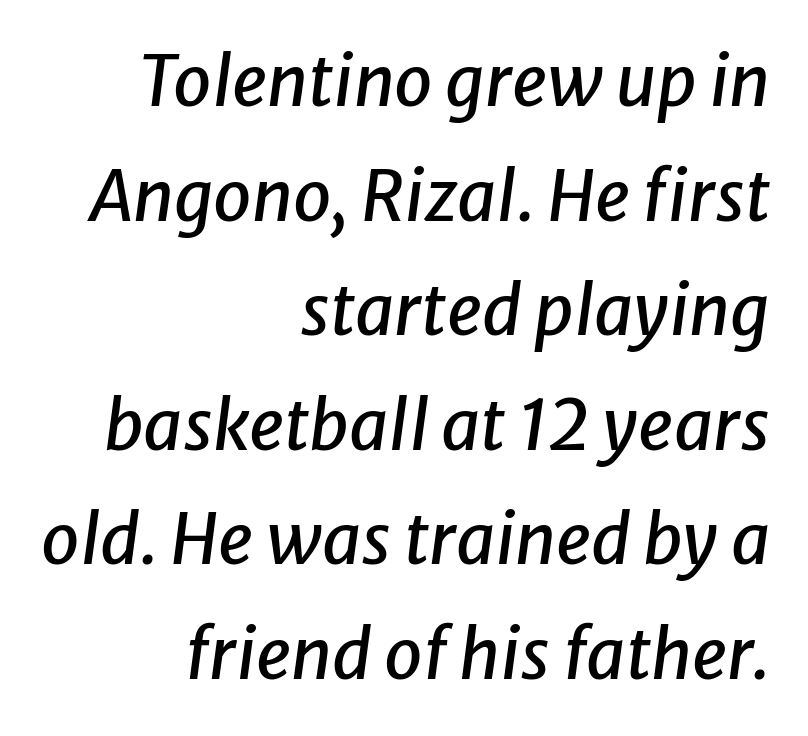
{"italic": "yes", "lean": "right", "slant_degrees": 8, "width": "normal", "stroke_contrast": "low", "x_height": "medium", "monospaced": "no", "underline": "no", "align": "right", "line_spacing": "normal", "line_spacing_ratio": 1.66, "letter_spacing": "normal", "letter_spacing_em": 0.0, "glyph_px": 69}
